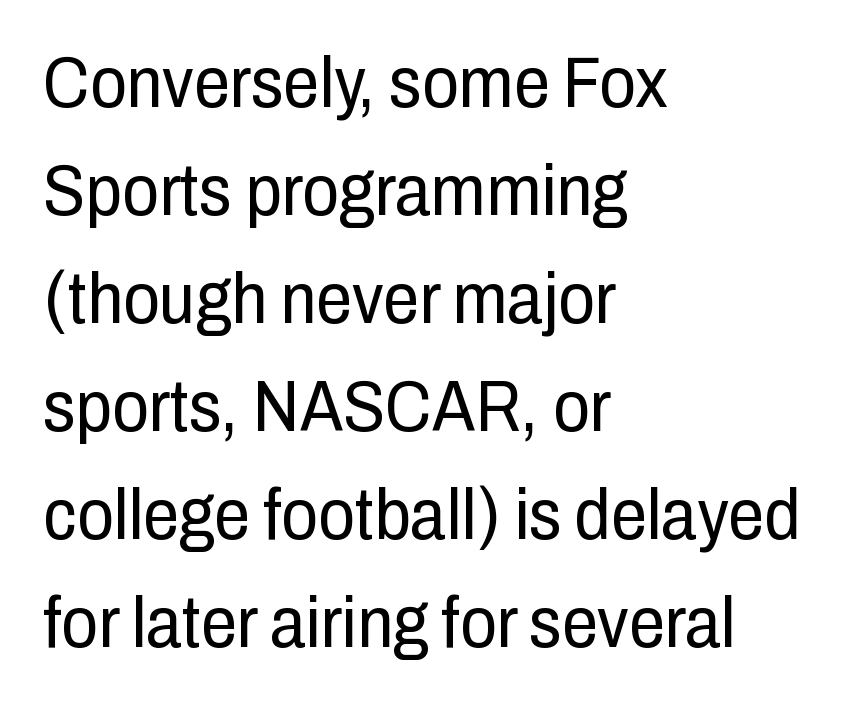
The image shows 72 px regular-weight, condensed sans-serif type, upright; set left-aligned, normal line spacing (1.5x), normal letter spacing, not underlined; low stroke contrast and a medium x-height.
